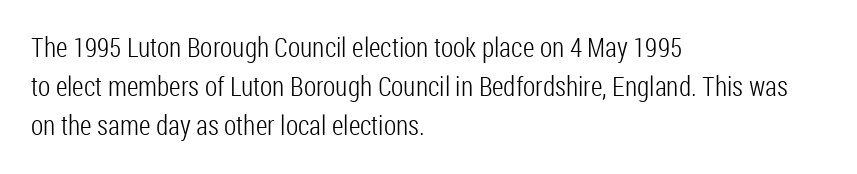
Default kerning and tracking; the words read as compact shapes. No heavy texture on the line: the type isn't bold. A roman cut, with each character standing at attention. Notice how the passage keeps a crisp vertical edge on the left only. Bare-footed words on every line.
